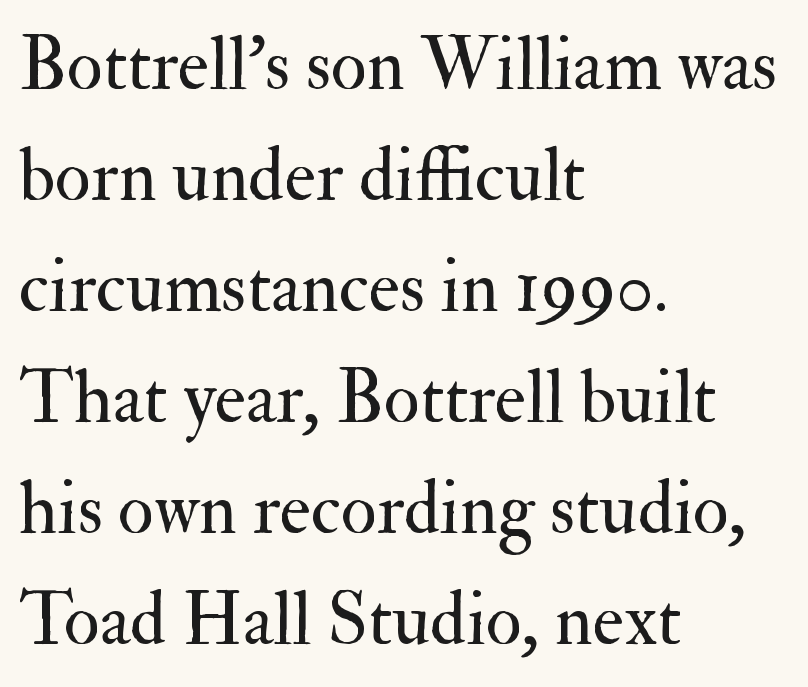
{"serif": "yes", "italic": "no", "bold": "no", "weight": "regular", "width": "normal", "stroke_contrast": "medium", "x_height": "small", "monospaced": "no", "underline": "no", "align": "left", "line_spacing": "normal", "line_spacing_ratio": 1.5, "letter_spacing": "normal", "letter_spacing_em": 0.0, "glyph_px": 74}
